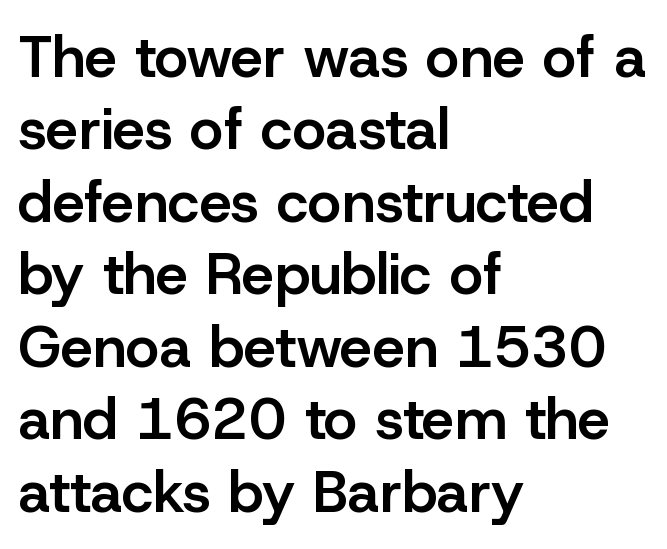
{"serif": "no", "italic": "no", "bold": "semi", "weight": "semibold", "width": "normal", "stroke_contrast": "low", "x_height": "medium", "monospaced": "no", "underline": "no", "align": "left", "line_spacing": "normal", "line_spacing_ratio": 1.25, "letter_spacing": "normal", "letter_spacing_em": 0.0, "glyph_px": 58}
